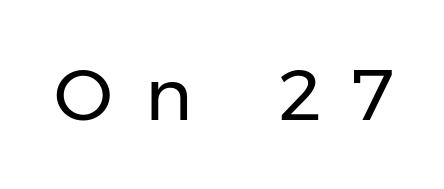
Q: Is the text bold? A: No.
Q: Is the text italic (slanted)? A: No, it is upright.
Q: Is the typeface a serif or a sans-serif typeface? A: Sans-serif.
Q: Is the text underlined? A: No.
Q: Is the spacing between letters normal or unusually wide? A: Unusually wide.
Q: Width (condensed, normal, or wide)? A: Normal.
Q: Stroke contrast? A: Low.
Q: x-height? A: Medium.
Q: Monospaced? A: No.
